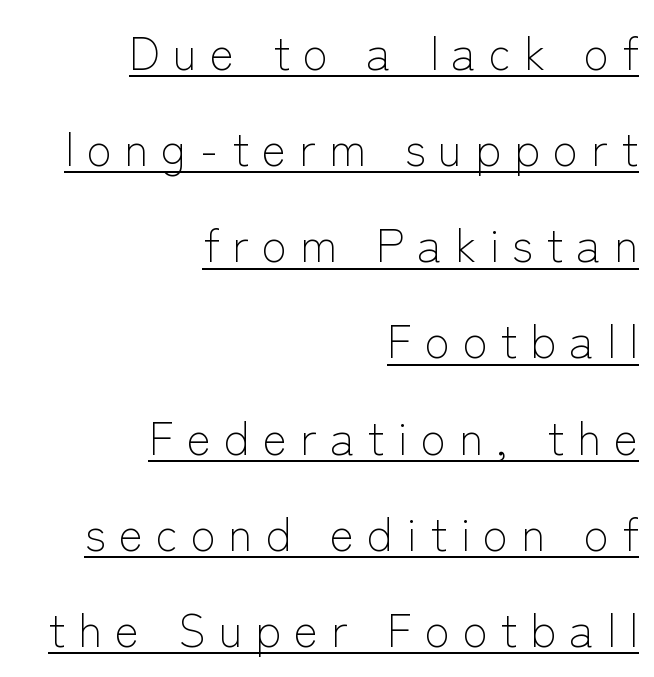
{"serif": "no", "italic": "no", "bold": "no", "weight": "light", "width": "normal", "stroke_contrast": "low", "x_height": "medium", "monospaced": "no", "underline": "yes", "align": "right", "line_spacing": "loose", "line_spacing_ratio": 2.09, "letter_spacing": "wide", "letter_spacing_em": 0.28, "glyph_px": 46}
